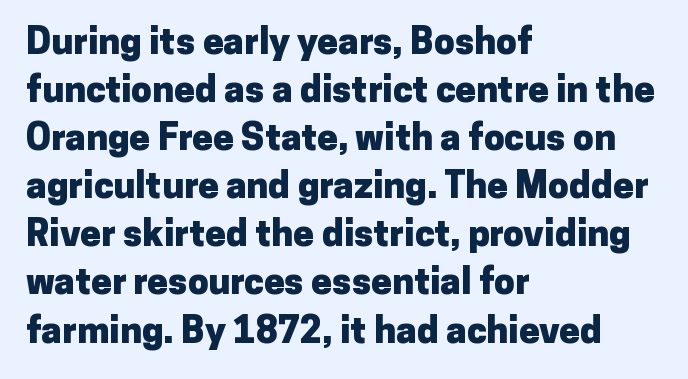
Q: Is the text bold? A: Yes.
Q: Is the text italic (slanted)? A: No, it is upright.
Q: Is the typeface a serif or a sans-serif typeface? A: Sans-serif.
Q: Is the text underlined? A: No.
Q: How is the paragraph aligned? A: Left-aligned.
Q: Is the spacing between letters normal or unusually wide? A: Normal.
Q: Is the spacing between lines tight, normal or loose? A: Normal.
Q: Width (condensed, normal, or wide)? A: Normal.
Q: Stroke contrast? A: Low.
Q: x-height? A: Medium.
Q: Monospaced? A: No.
